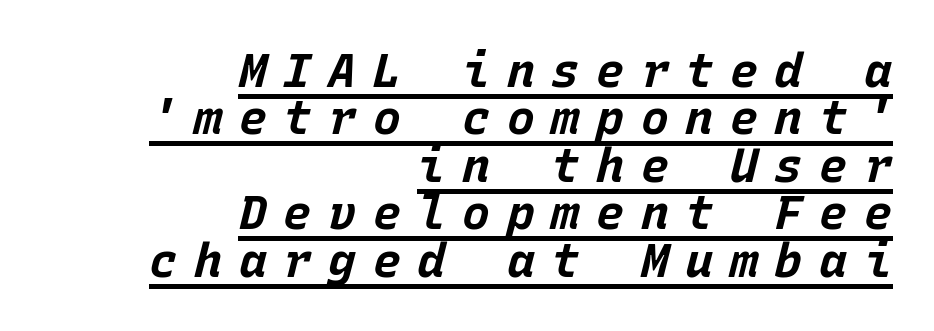
The image shows 47 px bold type, italic (leaning right), monospaced; set right-aligned, tight line spacing (1.01x), unusually wide letter spacing (+0.35 em), underlined; low stroke contrast and a large x-height.
